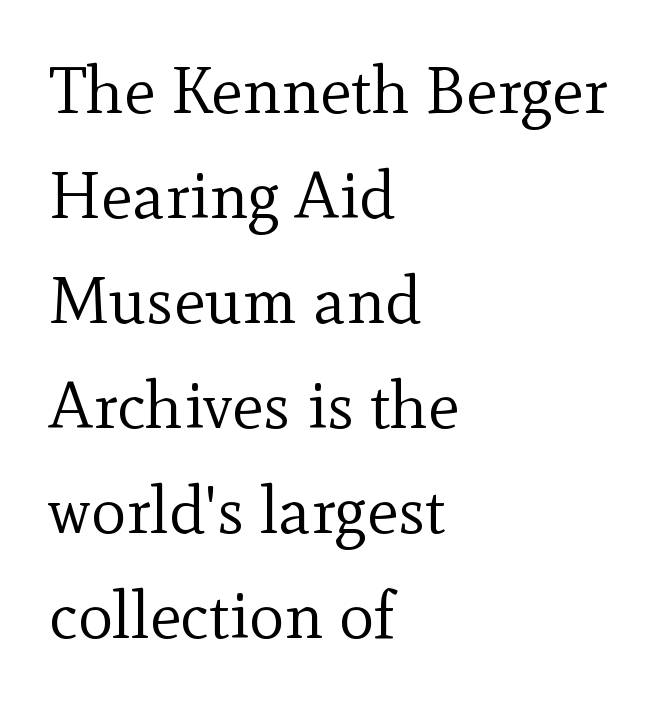
The image shows 66 px regular-weight serif type, upright; set left-aligned, normal line spacing (1.59x), normal letter spacing, not underlined; a small x-height.
